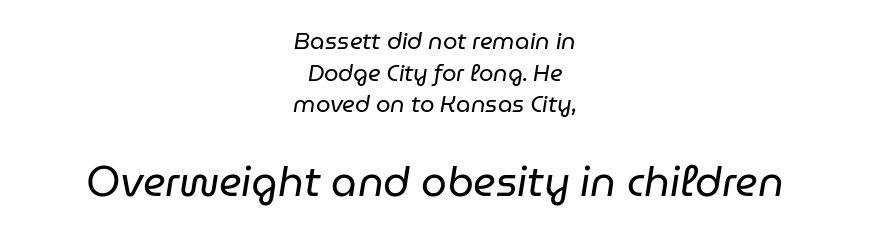
Q: Is the text bold? A: No.
Q: Is the text italic (slanted)? A: Yes, it leans right by about 9 degrees.
Q: Is the text underlined? A: No.
Q: How is the paragraph aligned? A: Centered.
Q: Is the spacing between letters normal or unusually wide? A: Normal.
Q: Is the spacing between lines tight, normal or loose? A: Normal.
Q: Which block of text is set in a larger size, the first (top) or the second (bottom)? A: The second (bottom) one.
Q: Width (condensed, normal, or wide)? A: Normal.
Q: Stroke contrast? A: Low.
Q: x-height? A: Medium.
Q: Monospaced? A: No.
